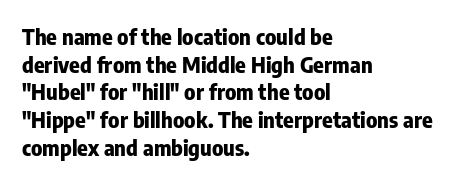
{"italic": "no", "bold": "yes", "underline": "no", "align": "left", "line_spacing": "normal", "line_spacing_ratio": 1.26, "letter_spacing": "normal", "letter_spacing_em": 0.0, "glyph_px": 22}
